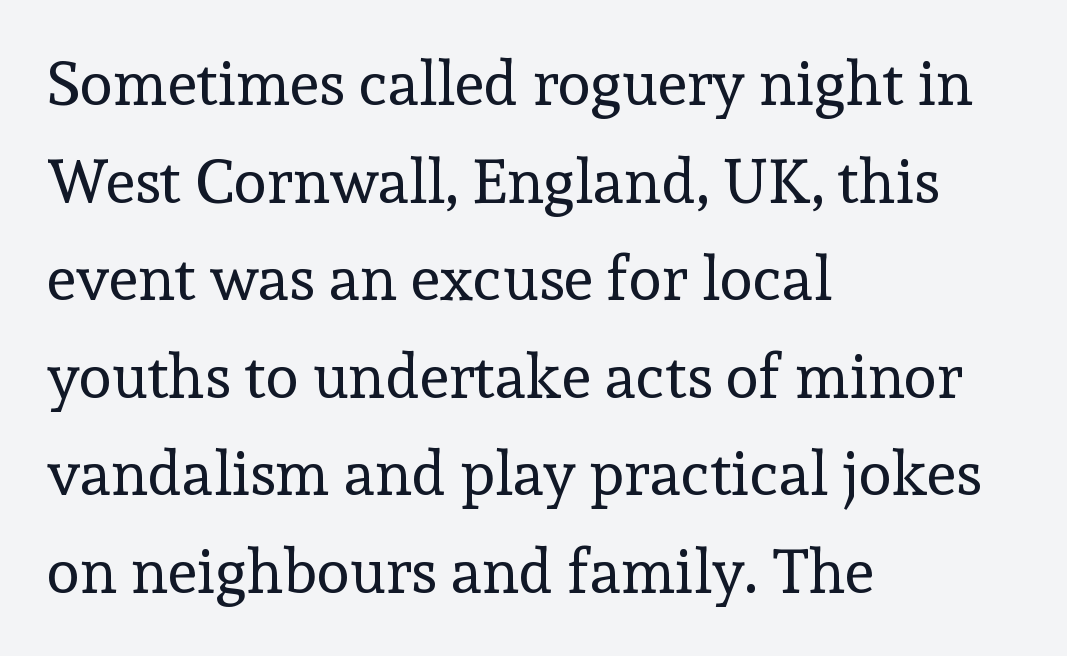
Letters have the restrained weight of plain body copy at most. The specimen omits any rule beneath the text block's lines. If you drew a line through each stem, it would be perfectly vertical. Each letter keeps its own natural width here, so spacing adapts to shape.
